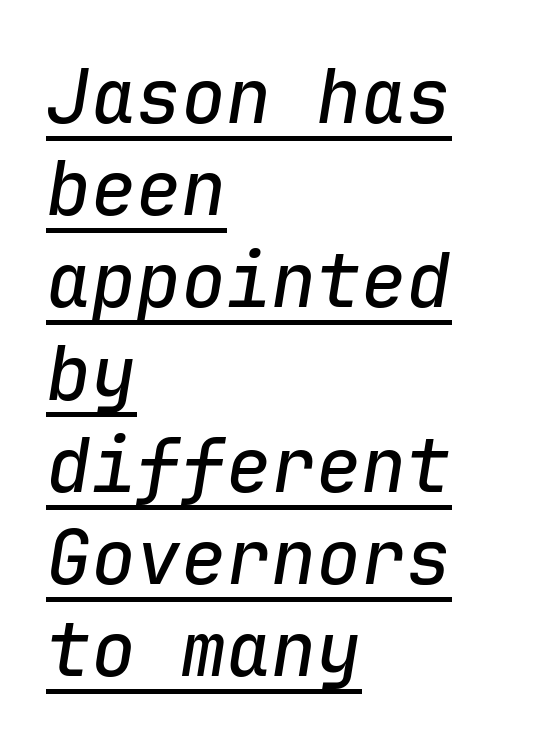
Q: Is the text italic (slanted)? A: Yes, it leans right by about 9 degrees.
Q: Is the text underlined? A: Yes.
Q: How is the paragraph aligned? A: Left-aligned.
Q: Is the spacing between letters normal or unusually wide? A: Normal.
Q: Width (condensed, normal, or wide)? A: Normal.
Q: Stroke contrast? A: Low.
Q: x-height? A: Medium.
Q: Monospaced? A: Yes.
